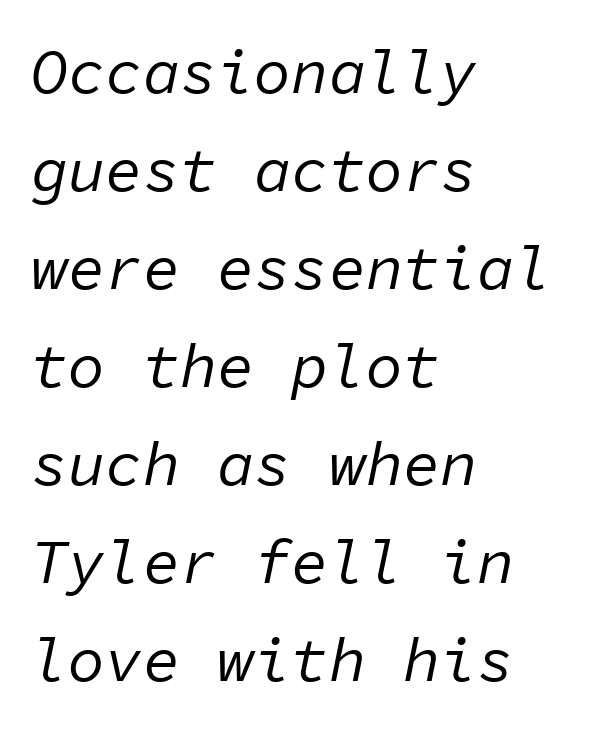
The image shows 62 px regular-weight type, italic (leaning right), monospaced; set left-aligned, normal line spacing (1.58x), normal letter spacing, not underlined; low stroke contrast and a medium x-height.
